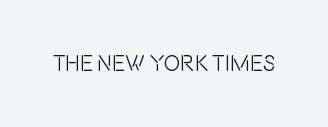
Q: Is the text italic (slanted)? A: No, it is upright.
Q: Is the text underlined? A: No.
Q: Is the spacing between letters normal or unusually wide? A: Normal.
